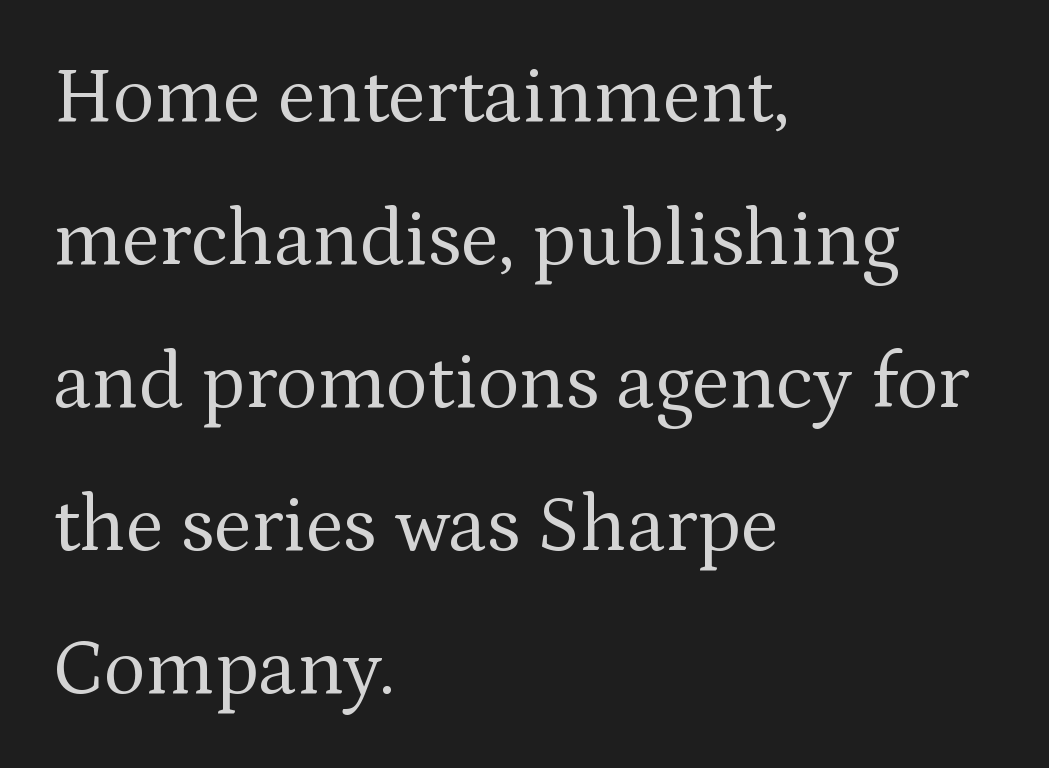
The image shows 79 px regular-weight serif type, upright; set left-aligned, line spacing 1.81x, normal letter spacing, not underlined; medium stroke contrast and a medium x-height.
